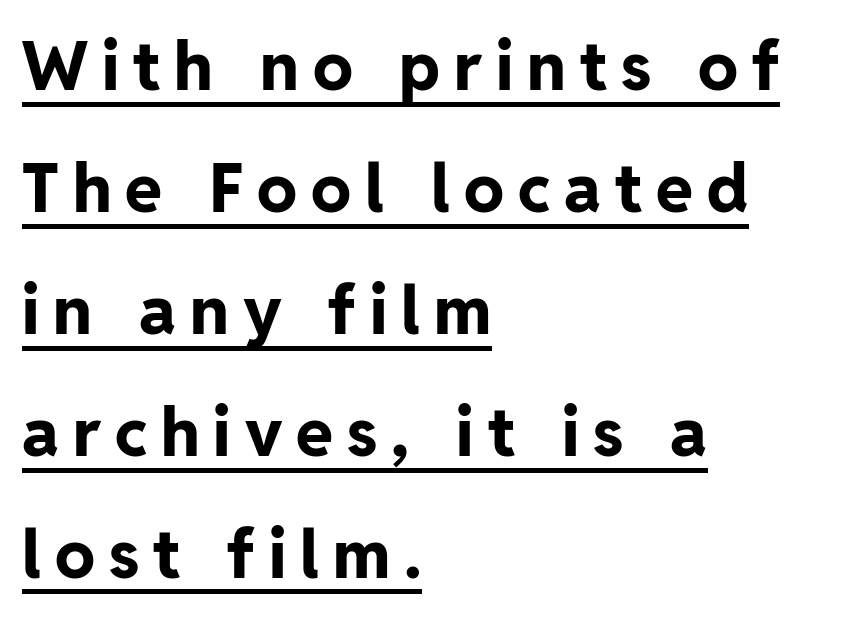
Letterform terminals end flat and unadorned throughout the passage. Caption: multi-line text, flush left, ragged right. Honestly, the letter spacing is so wide it's the main thing you notice. This is the regular roman posture of the typeface.
